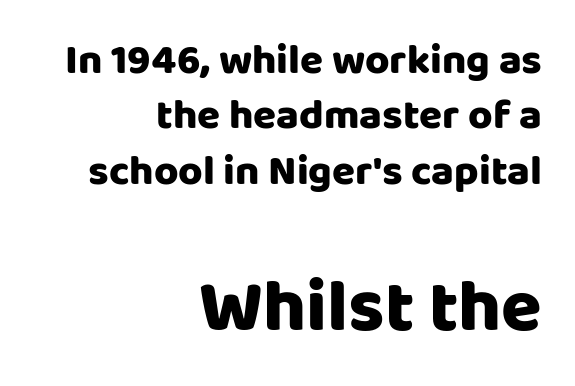
Q: Is the text italic (slanted)? A: No, it is upright.
Q: Is the typeface a serif or a sans-serif typeface? A: Sans-serif.
Q: Is the text underlined? A: No.
Q: How is the paragraph aligned? A: Right-aligned.
Q: Is the spacing between letters normal or unusually wide? A: Normal.
Q: Is the spacing between lines tight, normal or loose? A: Normal.
Q: Which block of text is set in a larger size, the first (top) or the second (bottom)? A: The second (bottom) one.
Q: Width (condensed, normal, or wide)? A: Normal.
Q: Stroke contrast? A: Low.
Q: x-height? A: Large.
Q: Monospaced? A: No.
